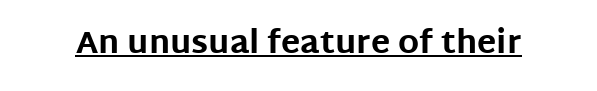
This is the regular roman posture of the typeface. A continuous stroke trails under the words, as in a hyperlink. Typographically, this falls in the sans-serif category. As a designer I'd log this as weight 700, bold. Look at the tracking — it's just the regular setting, nothing added. Looks like regular typesetting: each glyph gets only the width it needs.
